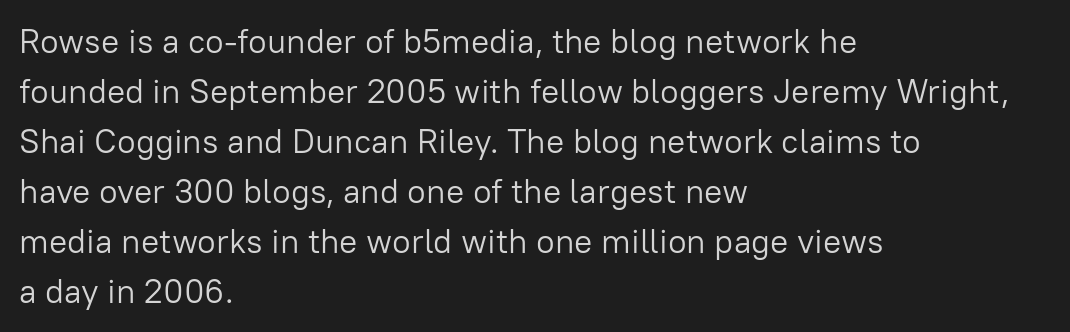
Summary of weight: not heavy and not bold. Normally led — the rows are evenly, conventionally spaced. Casual observation: everything's shoved over to the left. Honestly, the letter spacing is just normal — you wouldn't notice it. The letters stand straight up with perfectly vertical stems.
